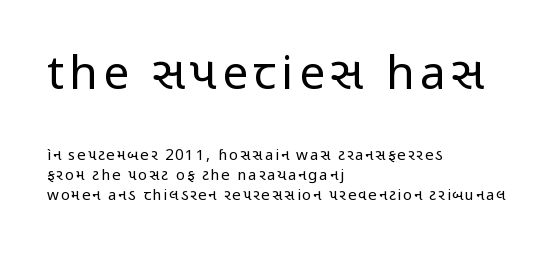
Q: Is the text bold? A: No.
Q: Is the text italic (slanted)? A: No, it is upright.
Q: Is the typeface a serif or a sans-serif typeface? A: Sans-serif.
Q: Is the text underlined? A: No.
Q: How is the paragraph aligned? A: Left-aligned.
Q: Is the spacing between lines tight, normal or loose? A: Normal.
Q: Which block of text is set in a larger size, the first (top) or the second (bottom)? A: The first (top) one.
Q: Width (condensed, normal, or wide)? A: Condensed.
Q: Stroke contrast? A: Low.
Q: x-height? A: Medium.
Q: Monospaced? A: No.
